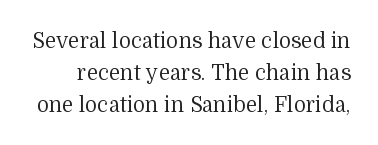
Q: Is the text bold? A: No.
Q: Is the text italic (slanted)? A: No, it is upright.
Q: Is the text underlined? A: No.
Q: Is the spacing between letters normal or unusually wide? A: Normal.
Q: Is the spacing between lines tight, normal or loose? A: Normal.
